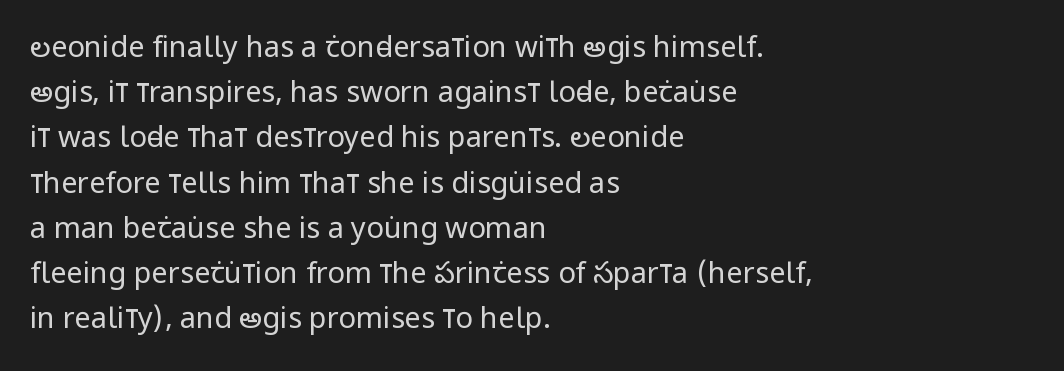
The image shows 29 px regular-weight, condensed sans-serif type, upright; set left-aligned, normal line spacing (1.56x), normal letter spacing, not underlined; low stroke contrast and a large x-height.
